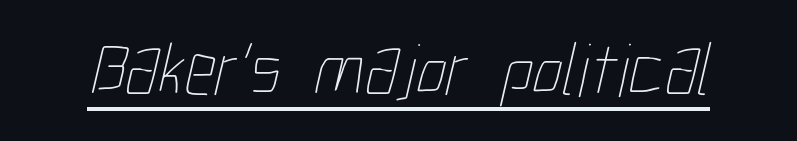
Q: Is the text bold? A: No.
Q: Is the text underlined? A: Yes.
Q: Is the spacing between letters normal or unusually wide? A: Normal.
Q: Width (condensed, normal, or wide)? A: Condensed.
Q: Stroke contrast? A: Low.
Q: x-height? A: Medium.
Q: Monospaced? A: No.
